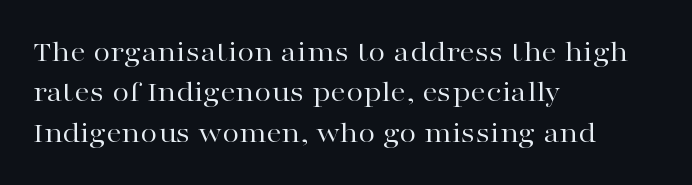
Q: Is the text bold? A: No.
Q: Is the text italic (slanted)? A: No, it is upright.
Q: Is the typeface a serif or a sans-serif typeface? A: Serif.
Q: Is the text underlined? A: No.
Q: How is the paragraph aligned? A: Left-aligned.
Q: Is the spacing between letters normal or unusually wide? A: Normal.
Q: Is the spacing between lines tight, normal or loose? A: Normal.
Q: Width (condensed, normal, or wide)? A: Wide.
Q: Stroke contrast? A: High.
Q: x-height? A: Medium.
Q: Monospaced? A: No.
